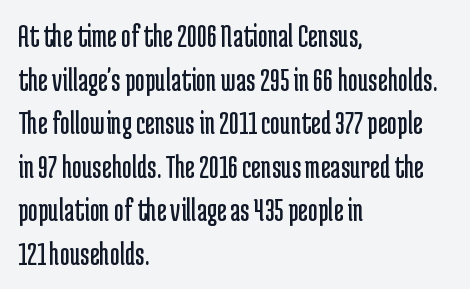
Q: Is the text bold? A: No.
Q: Is the text italic (slanted)? A: No, it is upright.
Q: Is the typeface a serif or a sans-serif typeface? A: Sans-serif.
Q: Is the text underlined? A: No.
Q: How is the paragraph aligned? A: Left-aligned.
Q: Is the spacing between letters normal or unusually wide? A: Normal.
Q: Is the spacing between lines tight, normal or loose? A: Normal.
Q: Width (condensed, normal, or wide)? A: Condensed.
Q: Stroke contrast? A: Low.
Q: x-height? A: Medium.
Q: Monospaced? A: No.
